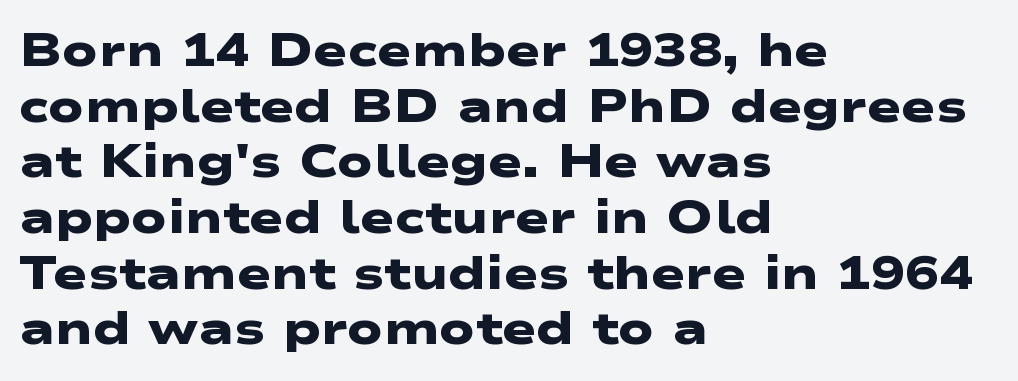
{"serif": "no", "bold": "yes", "weight": "heavy", "width": "wide", "stroke_contrast": "low", "x_height": "medium", "monospaced": "no", "underline": "no", "align": "left", "line_spacing_ratio": 1.21, "letter_spacing": "normal", "letter_spacing_em": 0.0, "glyph_px": 46}
